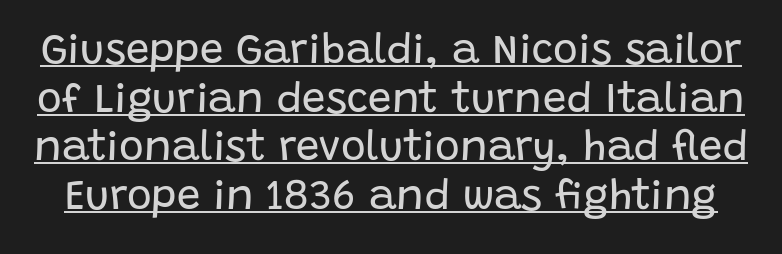
The image shows 42 px regular-weight sans-serif type, upright; set line spacing 1.16x, normal letter spacing, underlined; low stroke contrast and a large x-height.
